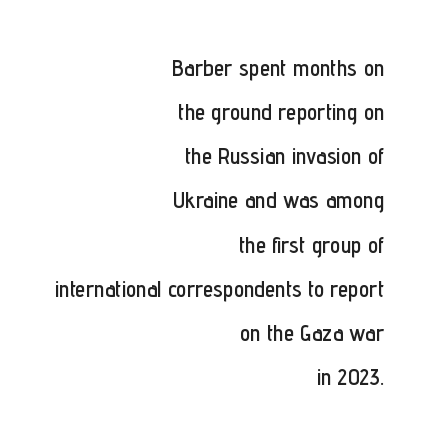
Q: Is the text italic (slanted)? A: No, it is upright.
Q: Is the text underlined? A: No.
Q: How is the paragraph aligned? A: Right-aligned.
Q: Is the spacing between letters normal or unusually wide? A: Normal.
Q: Is the spacing between lines tight, normal or loose? A: Loose.
